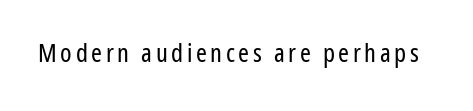
{"italic": "no", "bold": "no", "underline": "no", "glyph_px": 26}
